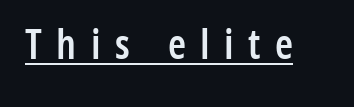
Q: Is the text bold? A: Semi-bold.
Q: Is the text italic (slanted)? A: No, it is upright.
Q: Is the typeface a serif or a sans-serif typeface? A: Sans-serif.
Q: Is the text underlined? A: Yes.
Q: Is the spacing between letters normal or unusually wide? A: Unusually wide.
Q: Width (condensed, normal, or wide)? A: Condensed.
Q: Stroke contrast? A: Low.
Q: x-height? A: Medium.
Q: Monospaced? A: No.
